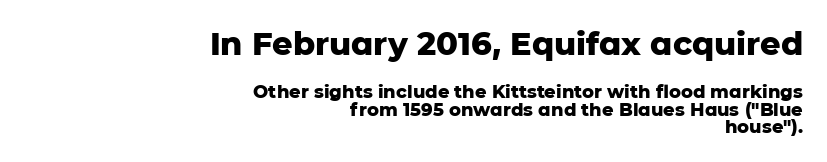
Do the characters align in a grid? No, the font is proportional. If you drew a ruler down the right edge, every line would touch it. The gaps between neighbouring characters are ordinary and unremarkable. Interline gaps are noticeably narrow in this sample.
